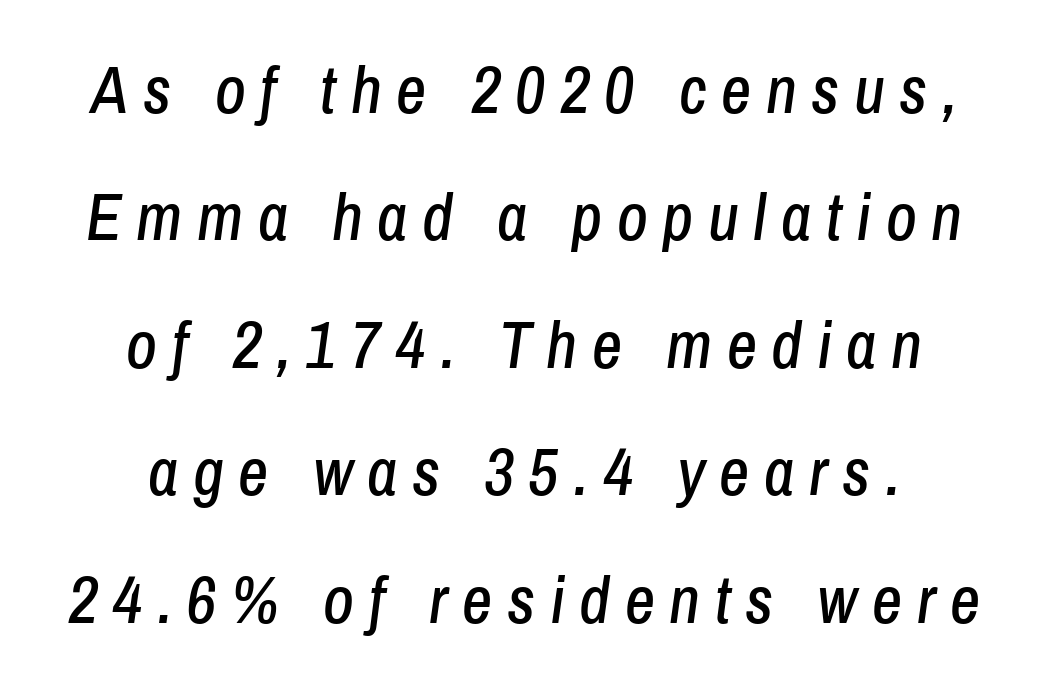
The image shows 66 px condensed type, italic (leaning right); set centered, loose line spacing (1.93x), unusually wide letter spacing (+0.22 em), not underlined; low stroke contrast and a medium x-height.
